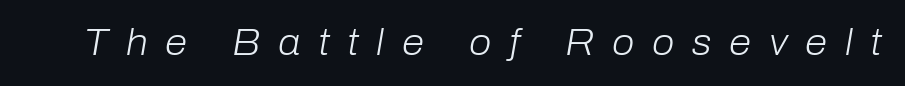
Q: Is the text bold? A: No.
Q: Is the text italic (slanted)? A: Yes, it leans right by about 10 degrees.
Q: Is the text underlined? A: No.
Q: Is the spacing between letters normal or unusually wide? A: Unusually wide.
Q: Width (condensed, normal, or wide)? A: Normal.
Q: Stroke contrast? A: Low.
Q: x-height? A: Medium.
Q: Monospaced? A: No.
